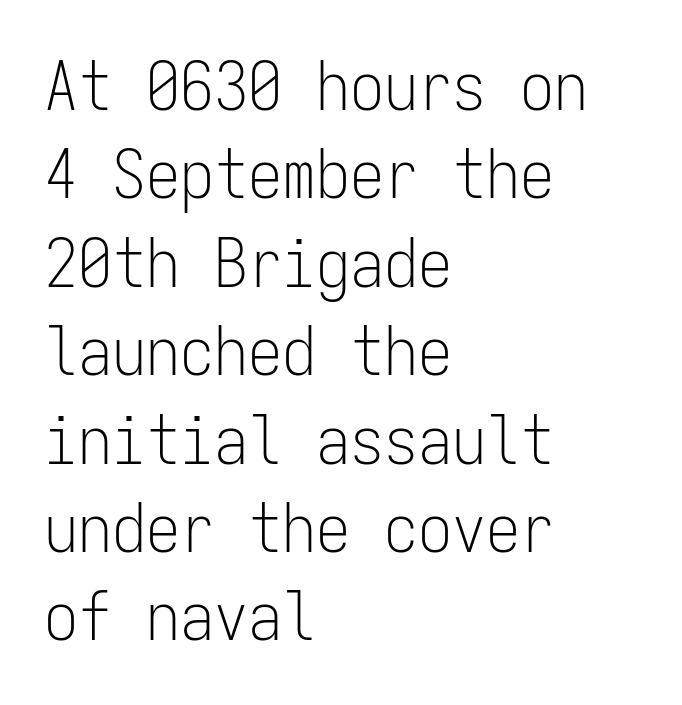
The image shows 68 px light, condensed sans-serif type, upright, monospaced; set left-aligned, normal line spacing (1.3x), normal letter spacing, not underlined; low stroke contrast and a medium x-height.
